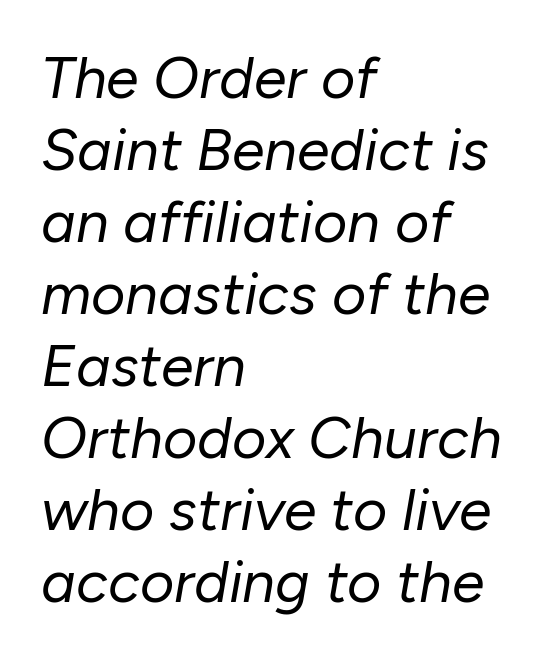
Look at the tracking — it's just the regular setting, nothing added. Does the lettering tilt? It does — this is italic. Is this a heavy cut? Hardly; it is regular or lighter. The setting favours the left margin, as ordinary paragraphs usually do. Note the varied advance widths — an 'i' is clearly narrower than an 'm'.
